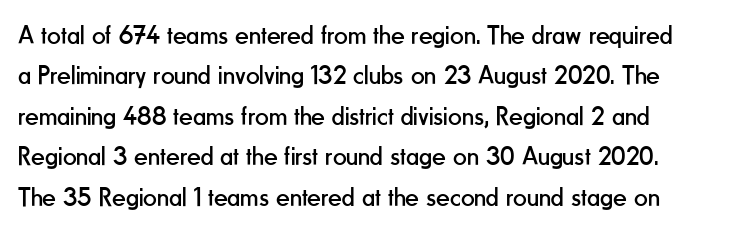
{"italic": "no", "bold": "no", "underline": "no", "line_spacing": "normal", "line_spacing_ratio": 1.5, "letter_spacing": "normal", "letter_spacing_em": 0.0, "glyph_px": 27}
